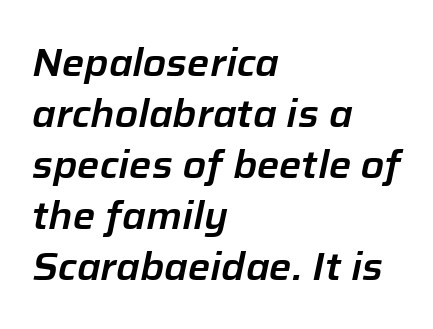
The image shows 38 px text type, italic (leaning right); set left-aligned, normal line spacing (1.34x), normal letter spacing, not underlined; low stroke contrast and a medium x-height.
